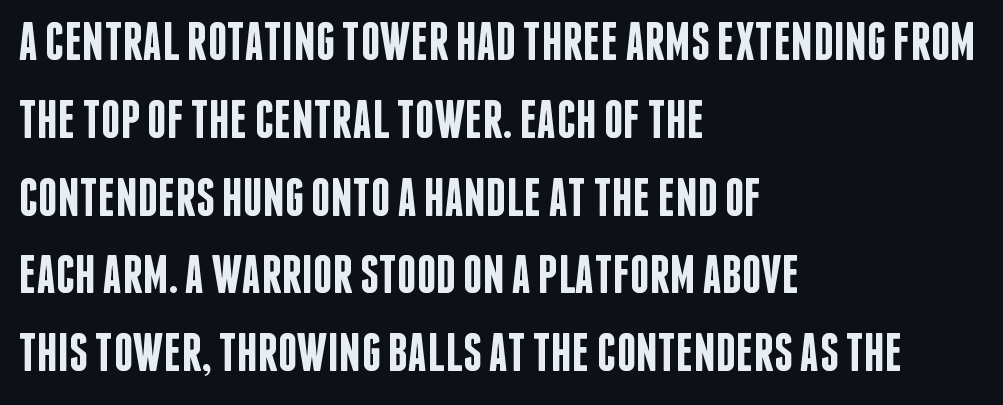
The image shows 54 px semibold, condensed sans-serif type, upright; set left-aligned, normal line spacing (1.44x), normal letter spacing, not underlined; low stroke contrast and a large x-height.
